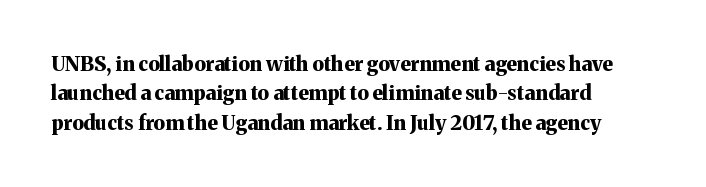
The image shows 20 px bold type, upright; set left-aligned, normal line spacing (1.47x), normal letter spacing, not underlined.
